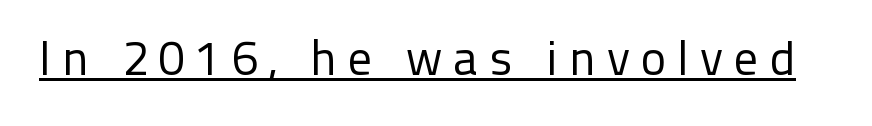
The image shows 48 px regular-weight sans-serif type, upright; set unusually wide letter spacing (+0.23 em), underlined; low stroke contrast and a medium x-height.
